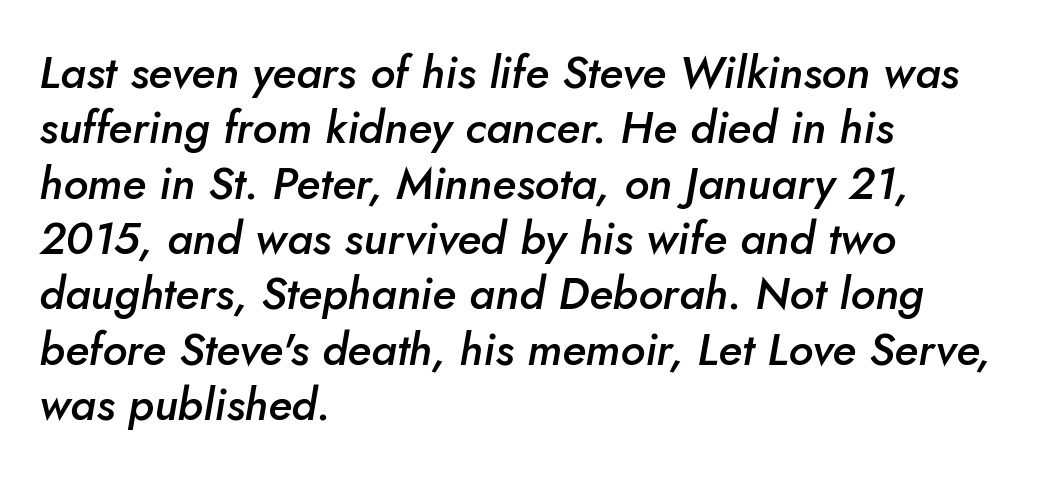
The image shows 45 px semibold type, italic (leaning right); set left-aligned, line spacing 1.23x, normal letter spacing, not underlined; low stroke contrast and a small x-height.
